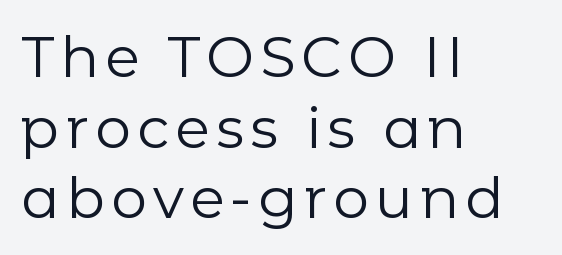
The image shows 57 px regular-weight sans-serif type, upright; set left-aligned, line spacing 1.24x, not underlined; low stroke contrast and a medium x-height.
